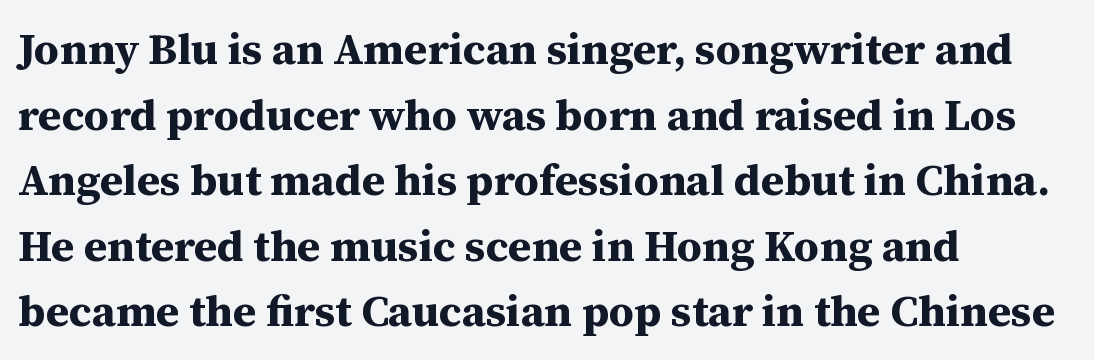
{"serif": "yes", "italic": "no", "bold": "yes", "weight": "bold", "width": "normal", "stroke_contrast": "medium", "x_height": "medium", "monospaced": "no", "underline": "no", "align": "left", "line_spacing": "normal", "line_spacing_ratio": 1.49, "letter_spacing": "normal", "letter_spacing_em": 0.0, "glyph_px": 44}
